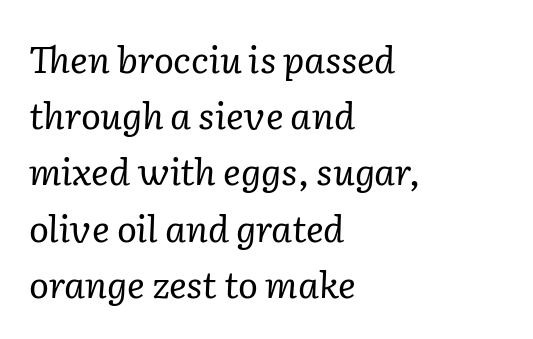
The rendering applies a slant to the glyphs. Just letters on the line, the space beneath them empty. The horizontal fit of the characters is conventional and even. No heavy texture on the line: the type isn't bold. These lines are composed in type with serifs.
